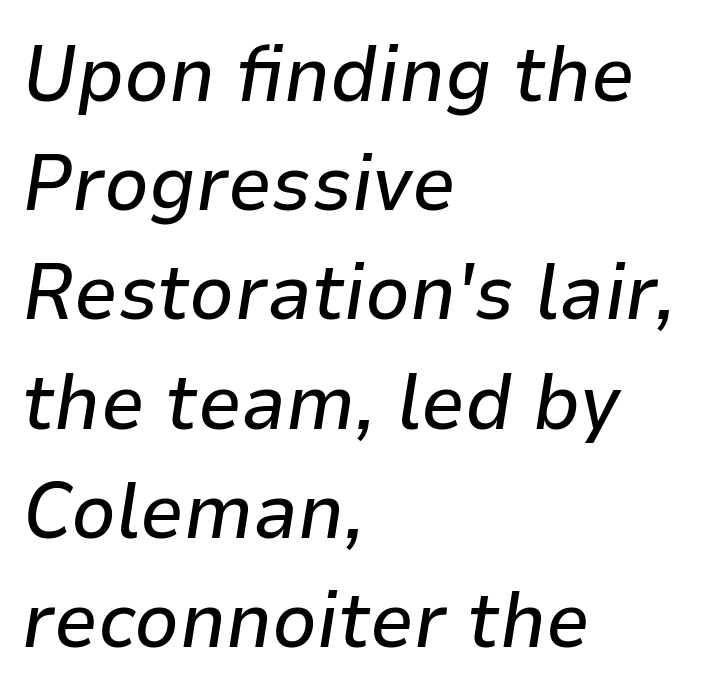
{"italic": "yes", "lean": "right", "slant_degrees": 9, "width": "normal", "stroke_contrast": "low", "x_height": "medium", "monospaced": "no", "underline": "no", "align": "left", "line_spacing": "normal", "line_spacing_ratio": 1.4, "letter_spacing": "normal", "letter_spacing_em": 0.0, "glyph_px": 78}
